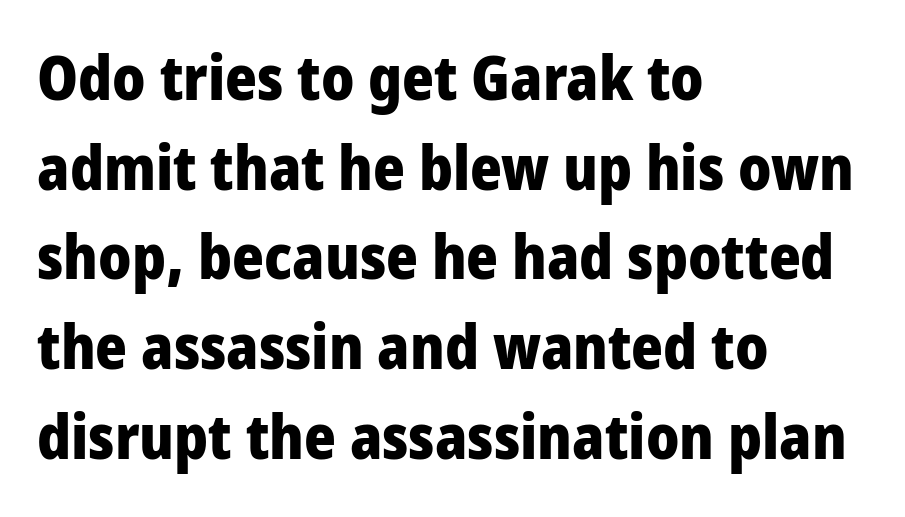
{"serif": "no", "italic": "no", "bold": "yes", "weight": "heavy", "width": "condensed", "stroke_contrast": "low", "x_height": "large", "monospaced": "no", "underline": "no", "align": "left", "line_spacing": "normal", "line_spacing_ratio": 1.47, "letter_spacing": "normal", "letter_spacing_em": 0.0, "glyph_px": 61}
